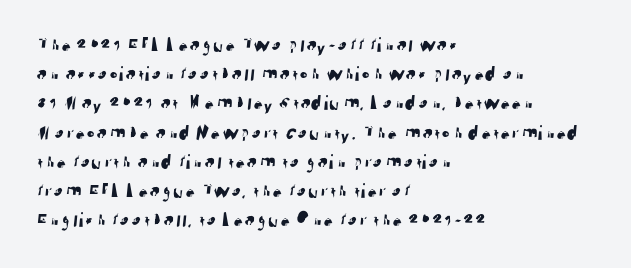
The gaps between neighbouring characters are ordinary and unremarkable. Compared with a centered layout, this one pins lines to the left instead. Decoration check: the copy has no underline. Baseline-to-baseline distance is the conventional proportion of letter height.
